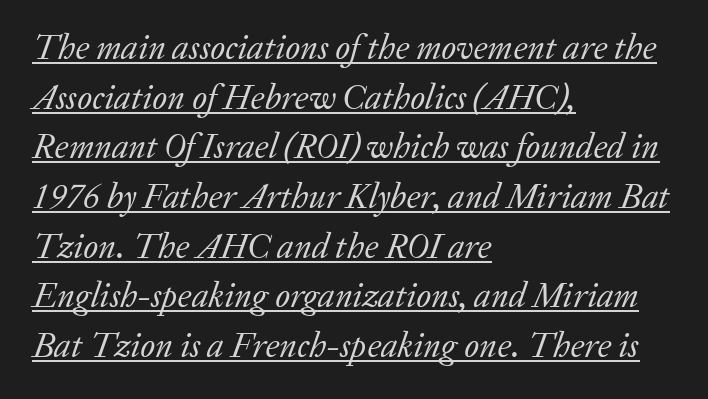
Q: Is the text bold? A: No.
Q: Is the text italic (slanted)? A: Yes, it leans right by about 20 degrees.
Q: Is the typeface a serif or a sans-serif typeface? A: Serif.
Q: Is the text underlined? A: Yes.
Q: How is the paragraph aligned? A: Left-aligned.
Q: Is the spacing between letters normal or unusually wide? A: Normal.
Q: Is the spacing between lines tight, normal or loose? A: Normal.
Q: Width (condensed, normal, or wide)? A: Normal.
Q: Stroke contrast? A: Low.
Q: x-height? A: Medium.
Q: Monospaced? A: No.
